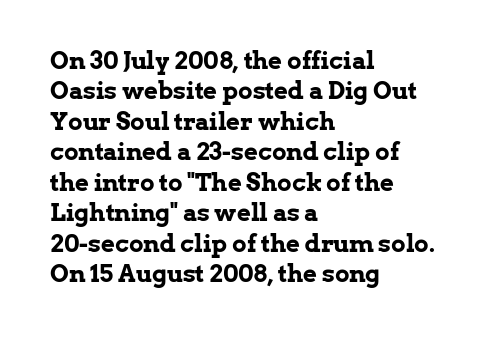
Q: Is the text bold? A: Yes.
Q: Is the text italic (slanted)? A: No, it is upright.
Q: Is the text underlined? A: No.
Q: How is the paragraph aligned? A: Left-aligned.
Q: Is the spacing between letters normal or unusually wide? A: Normal.
Q: Is the spacing between lines tight, normal or loose? A: Normal.
